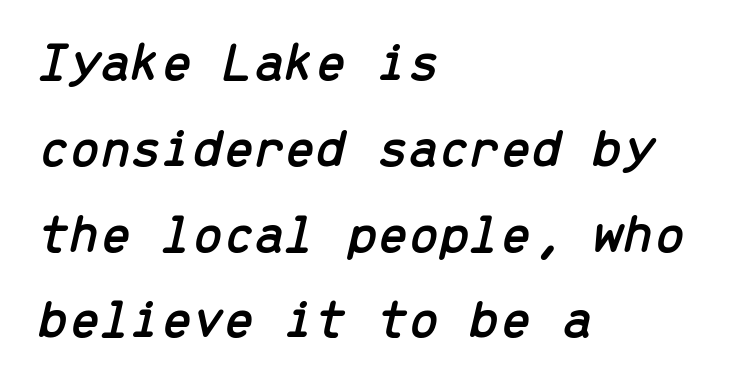
{"italic": "yes", "lean": "right", "slant_degrees": 13, "width": "normal", "stroke_contrast": "low", "x_height": "medium", "monospaced": "yes", "underline": "no", "align": "left", "line_spacing": "normal", "line_spacing_ratio": 1.56, "letter_spacing": "normal", "letter_spacing_em": 0.0, "glyph_px": 55}
